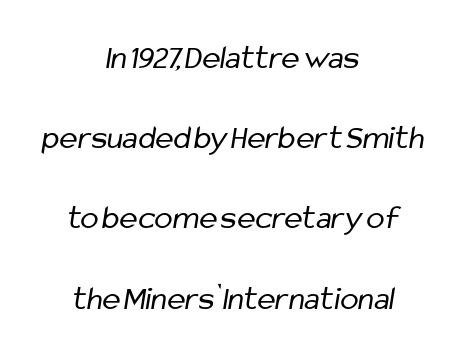
Q: Is the text bold? A: No.
Q: Is the typeface a serif or a sans-serif typeface? A: Sans-serif.
Q: Is the text underlined? A: No.
Q: How is the paragraph aligned? A: Centered.
Q: Is the spacing between letters normal or unusually wide? A: Normal.
Q: Is the spacing between lines tight, normal or loose? A: Loose.
Q: Width (condensed, normal, or wide)? A: Condensed.
Q: Stroke contrast? A: Low.
Q: x-height? A: Medium.
Q: Monospaced? A: No.
